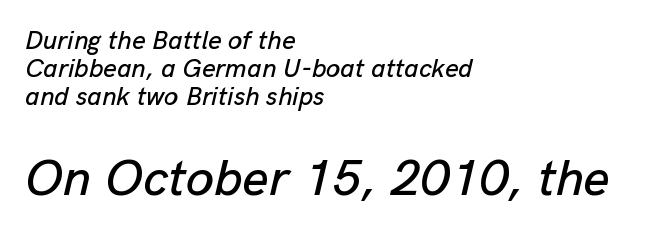
The passage shown begins with its smaller block and ends with its larger one. What stands out about the letter spacing? Nothing — it is the standard amount. Does the lettering tilt? It does — this is italic. Horizontal bands of white between lines are thin slivers.
